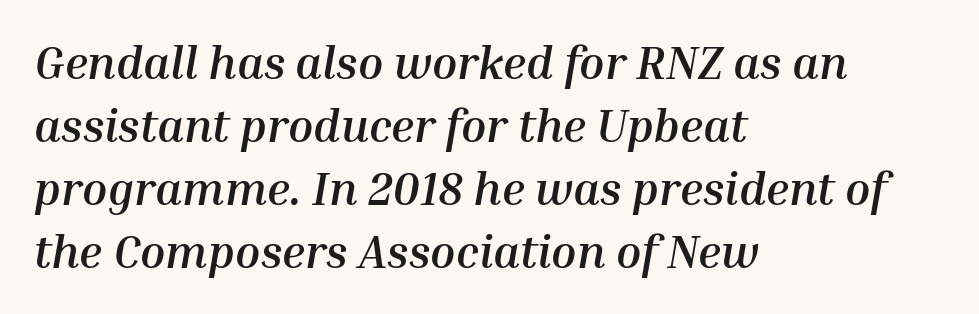
I'd describe the lettering as bold — thick and assertive. Horizontal bands of white between lines are of average thickness. Rendered with sloped, italic letterforms. Clear beneath every line of the passage.
